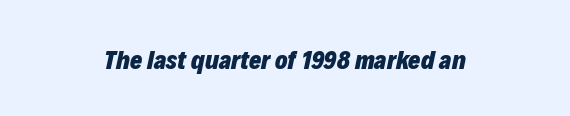
The passage shown is not underscored anywhere. The glyphs look as if they've been sheared to an angle. The rag falls on both sides of this text block equally. Thick stems and heavy bowls — unmistakably bold. Here the glyphs are tracked normally, forming tight word shapes.
